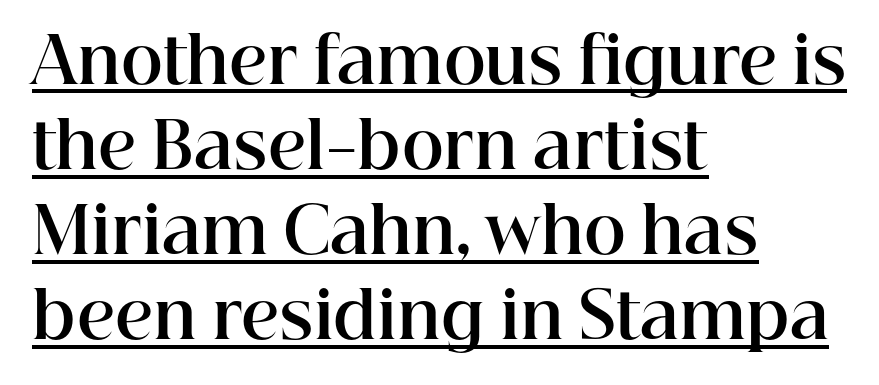
Q: Is the text bold? A: Yes.
Q: Is the text italic (slanted)? A: No, it is upright.
Q: Is the typeface a serif or a sans-serif typeface? A: Serif.
Q: Is the text underlined? A: Yes.
Q: How is the paragraph aligned? A: Left-aligned.
Q: Is the spacing between letters normal or unusually wide? A: Normal.
Q: Is the spacing between lines tight, normal or loose? A: Normal.
Q: Width (condensed, normal, or wide)? A: Normal.
Q: Stroke contrast? A: High.
Q: x-height? A: Medium.
Q: Monospaced? A: No.
